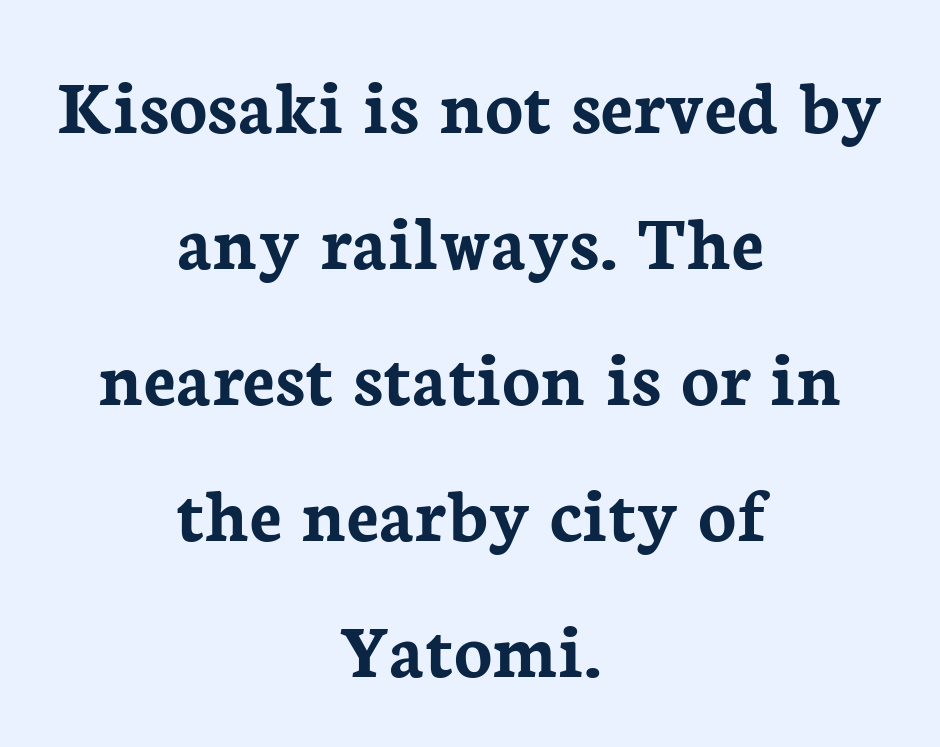
Serifs: yes, visible at the terminals of the letterforms. Words float on clear page, feet unadorned. There is no visible air inserted between adjacent glyphs. Ascenders rise straight up at ninety degrees.
